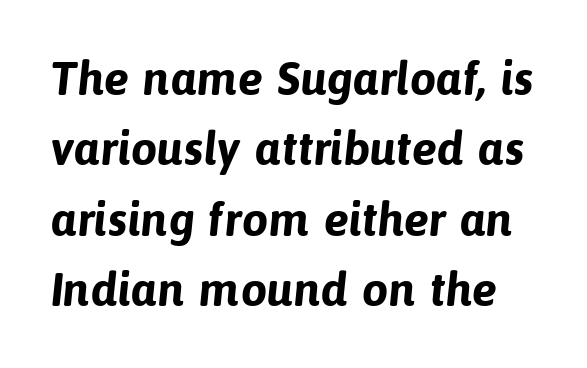
Q: Is the text bold? A: Yes.
Q: Is the typeface a serif or a sans-serif typeface? A: Sans-serif.
Q: Is the text underlined? A: No.
Q: Is the spacing between letters normal or unusually wide? A: Normal.
Q: Is the spacing between lines tight, normal or loose? A: Normal.
Q: Width (condensed, normal, or wide)? A: Normal.
Q: Stroke contrast? A: Low.
Q: x-height? A: Medium.
Q: Monospaced? A: No.
